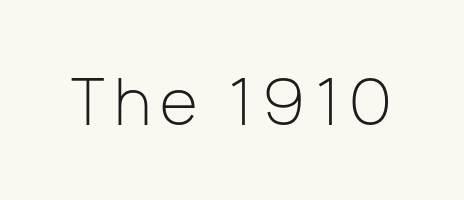
Are there feet on the stems? There aren't — it's a sans. The strip under each line holds only bare page. Posture: upright roman. Here the designer chose a conventional face with non-uniform glyph widths.
